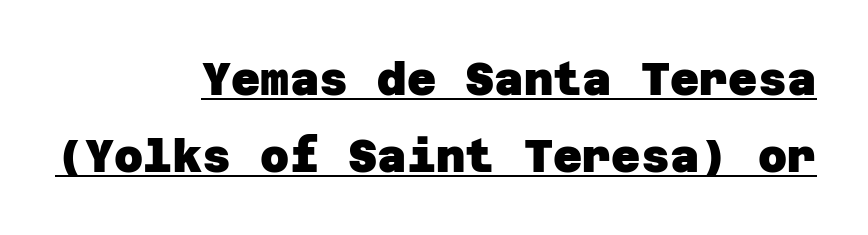
The image shows 45 px heavy sans-serif type; set right-aligned, line spacing 1.71x, normal letter spacing, underlined; low stroke contrast and a large x-height.
